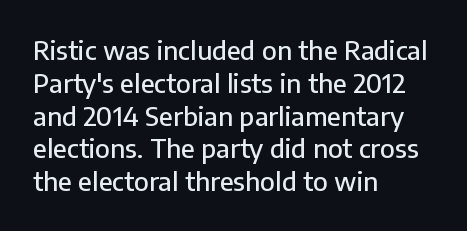
Q: Is the text italic (slanted)? A: No, it is upright.
Q: Is the text underlined? A: No.
Q: How is the paragraph aligned? A: Left-aligned.
Q: Is the spacing between letters normal or unusually wide? A: Normal.
Q: Is the spacing between lines tight, normal or loose? A: Normal.
